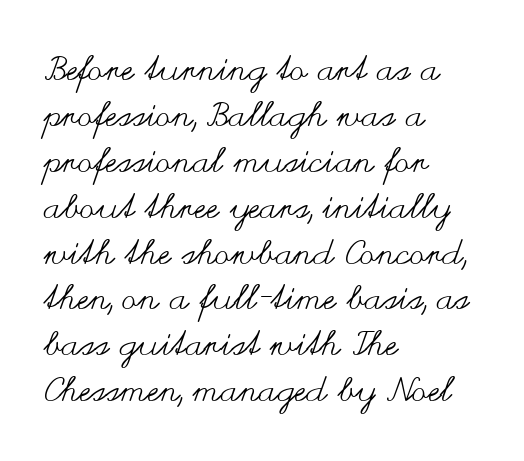
{"bold": "no", "weight": "regular", "width": "wide", "stroke_contrast": "medium", "x_height": "small", "monospaced": "no", "underline": "no", "align": "left", "line_spacing": "normal", "line_spacing_ratio": 1.35, "letter_spacing": "normal", "letter_spacing_em": 0.0, "glyph_px": 34}
